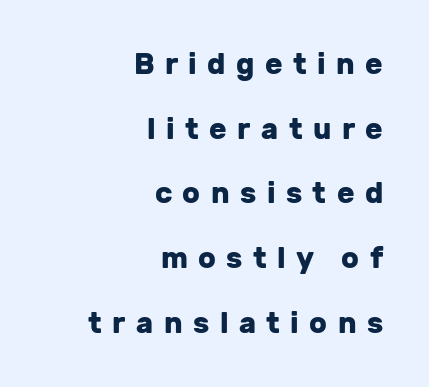
Q: Is the text bold? A: Yes.
Q: Is the text italic (slanted)? A: No, it is upright.
Q: Is the typeface a serif or a sans-serif typeface? A: Sans-serif.
Q: Is the text underlined? A: No.
Q: How is the paragraph aligned? A: Right-aligned.
Q: Is the spacing between letters normal or unusually wide? A: Unusually wide.
Q: Is the spacing between lines tight, normal or loose? A: Loose.
Q: Width (condensed, normal, or wide)? A: Normal.
Q: Stroke contrast? A: Low.
Q: x-height? A: Medium.
Q: Monospaced? A: No.
